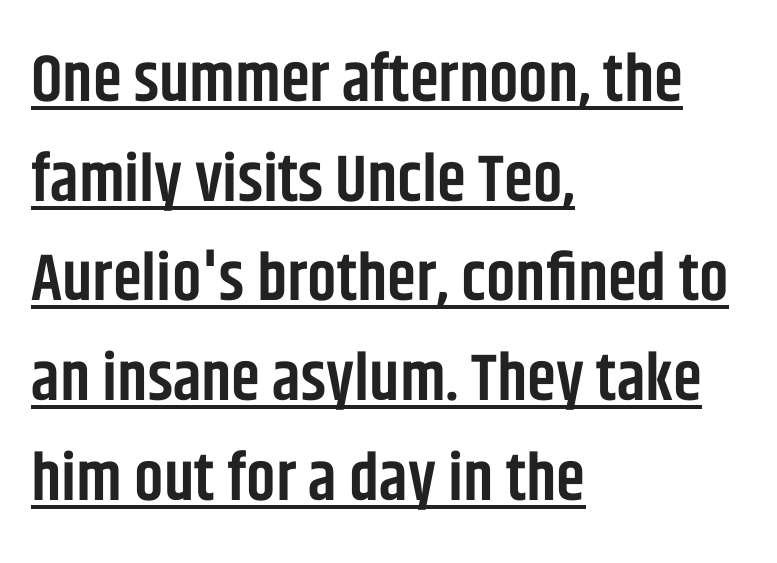
Q: Is the text bold? A: Semi-bold.
Q: Is the text italic (slanted)? A: No, it is upright.
Q: Is the typeface a serif or a sans-serif typeface? A: Sans-serif.
Q: Is the text underlined? A: Yes.
Q: How is the paragraph aligned? A: Left-aligned.
Q: Is the spacing between letters normal or unusually wide? A: Normal.
Q: Is the spacing between lines tight, normal or loose? A: Normal.
Q: Width (condensed, normal, or wide)? A: Condensed.
Q: Stroke contrast? A: Low.
Q: x-height? A: Large.
Q: Monospaced? A: No.
